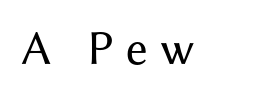
{"serif": "no", "italic": "no", "bold": "no", "weight": "regular", "width": "normal", "stroke_contrast": "medium", "x_height": "medium", "monospaced": "no", "underline": "no", "letter_spacing": "wide", "letter_spacing_em": 0.25, "glyph_px": 48}
